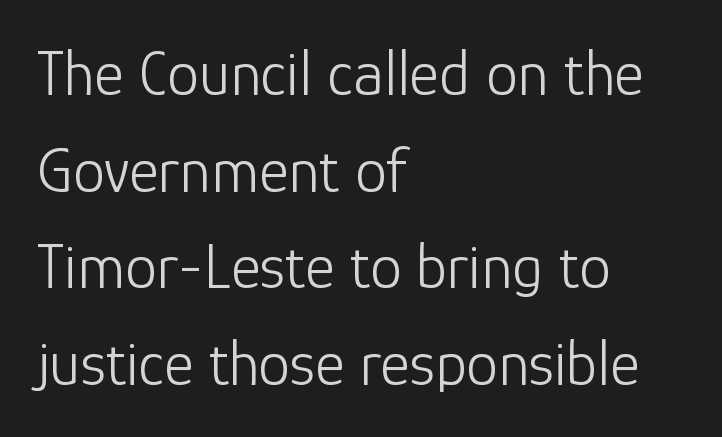
{"serif": "no", "italic": "no", "bold": "no", "weight": "light", "width": "normal", "stroke_contrast": "low", "x_height": "medium", "monospaced": "no", "underline": "no", "align": "left", "line_spacing": "normal", "line_spacing_ratio": 1.51, "letter_spacing": "normal", "letter_spacing_em": 0.0, "glyph_px": 64}
